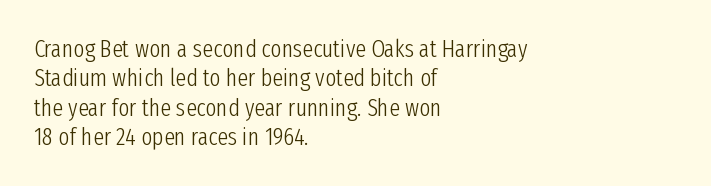
The image shows 24 px text type, upright; set left-aligned, line spacing 1.22x, normal letter spacing, not underlined.
